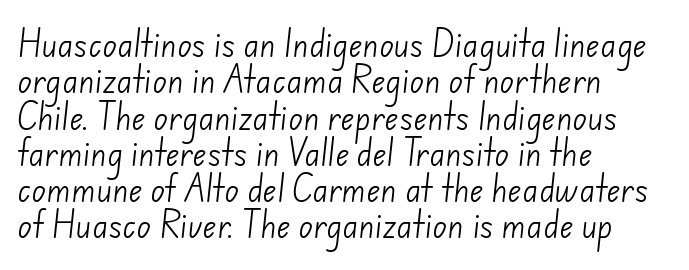
The image shows 30 px light sans-serif type; set left-aligned, line spacing 1.21x, normal letter spacing, not underlined; low stroke contrast and a small x-height.
